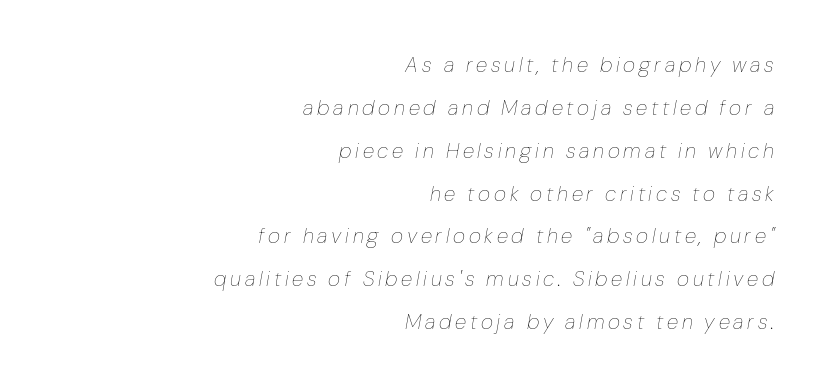
Q: Is the text bold? A: No.
Q: Is the text italic (slanted)? A: Yes, it leans right by about 10 degrees.
Q: Is the text underlined? A: No.
Q: How is the paragraph aligned? A: Right-aligned.
Q: Is the spacing between lines tight, normal or loose? A: Loose.
